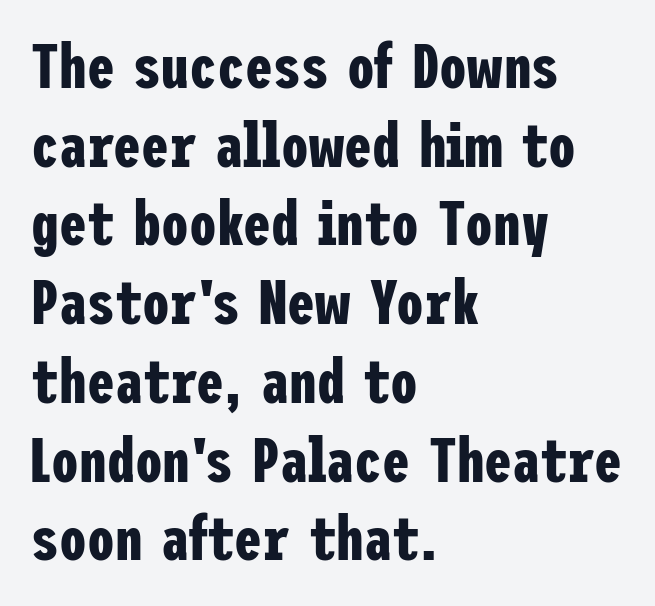
{"serif": "no", "italic": "no", "bold": "yes", "weight": "bold", "width": "condensed", "stroke_contrast": "low", "x_height": "medium", "underline": "no", "align": "left", "line_spacing": "normal", "line_spacing_ratio": 1.27, "letter_spacing": "normal", "letter_spacing_em": 0.0, "glyph_px": 62}
